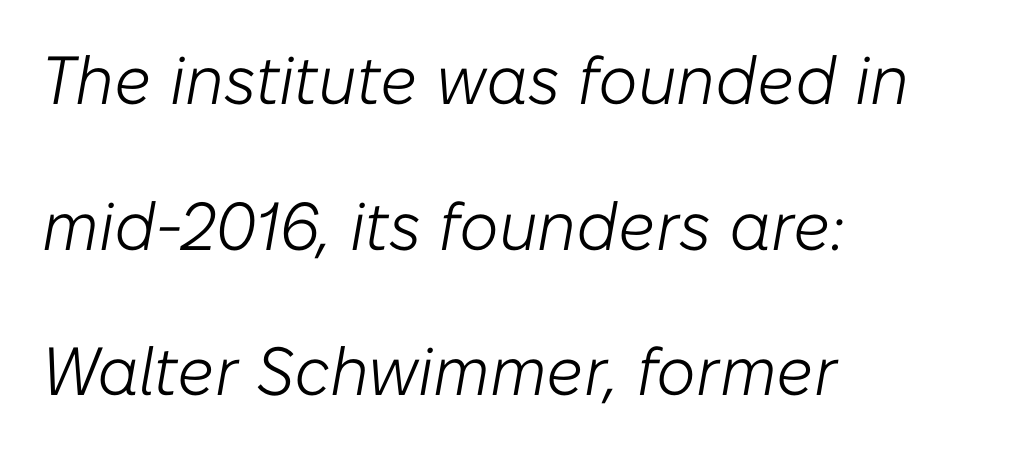
The letters advance in unequal steps, a hallmark of proportional type. If you drew a ruler down the left edge, every line would touch it. The space between consecutive lines is lavish. No word sits above an underline. Quick note: italic. Tracking here is standard; glyphs follow each other at the usual distance.
